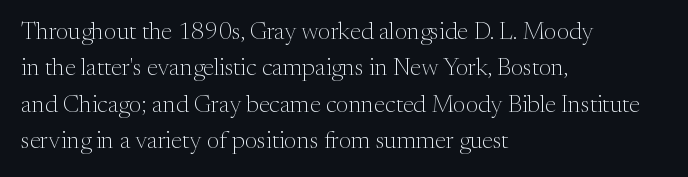
The foot of each line stays bare and open. These lines stack with their left ends in a neat column. Italic: no, the glyphs are upright roman. These lines sit exactly where default settings would place them.
